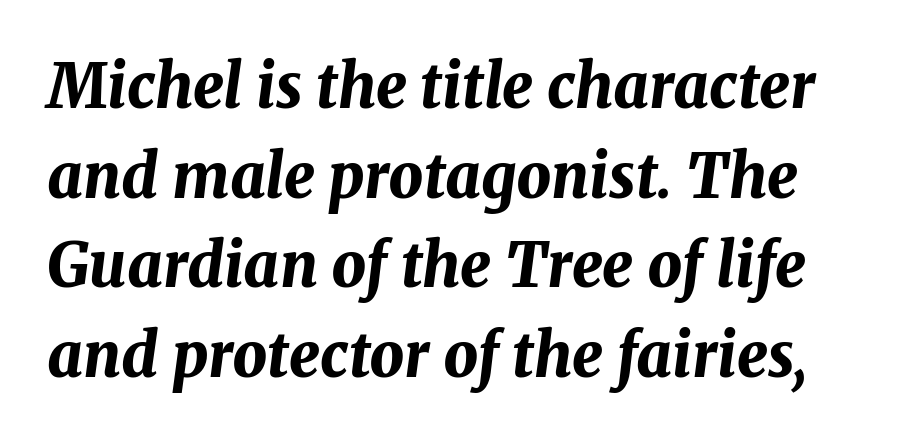
{"italic": "yes", "lean": "right", "slant_degrees": 8, "bold": "yes", "weight": "bold", "width": "normal", "stroke_contrast": "medium", "x_height": "medium", "monospaced": "no", "underline": "no", "line_spacing": "normal", "line_spacing_ratio": 1.47, "letter_spacing": "normal", "letter_spacing_em": 0.0, "glyph_px": 61}
